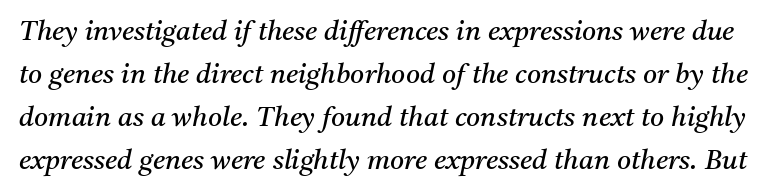
Q: Is the text bold? A: No.
Q: Is the text italic (slanted)? A: Yes, it leans right by about 11 degrees.
Q: Is the text underlined? A: No.
Q: Is the spacing between letters normal or unusually wide? A: Normal.
Q: Is the spacing between lines tight, normal or loose? A: Normal.
